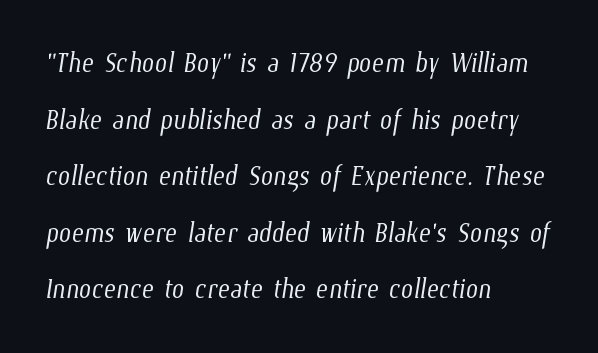
These lines sit exactly where default settings would place them. Reading down the block, your eye returns to a fixed left position each line. The glyphs are unaccompanied by any horizontal stroke below them. The weight would be labelled regular, book, light, or lighter still. Here the designer chose a conventional face with non-uniform glyph widths. You could call the tracking neutral — neither tight nor loose.
